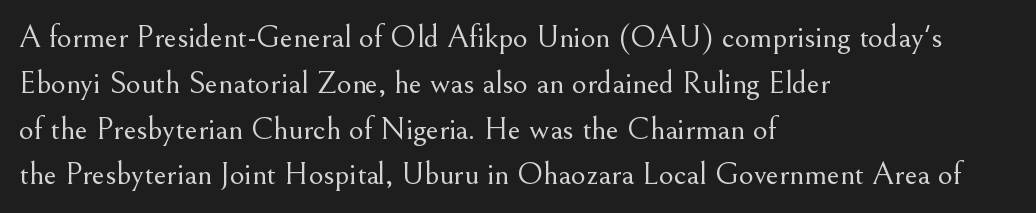
The image shows 32 px light serif type, upright; set left-aligned, normal line spacing (1.43x), normal letter spacing, not underlined; medium stroke contrast and a small x-height.
